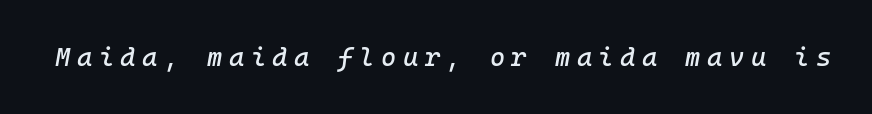
Q: Is the text italic (slanted)? A: Yes, it leans right by about 10 degrees.
Q: Is the text underlined? A: No.
Q: Is the spacing between letters normal or unusually wide? A: Unusually wide.
